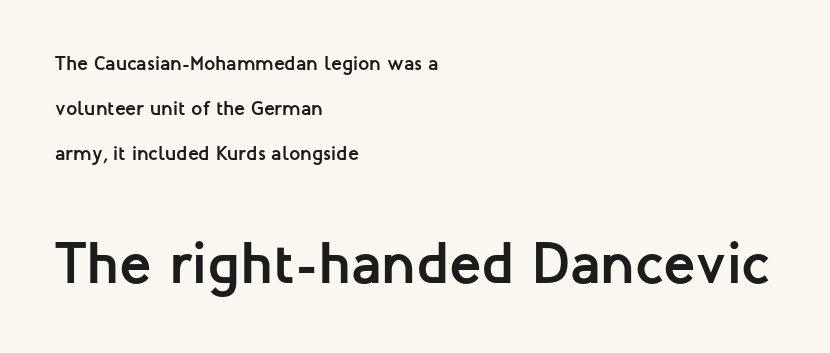
The image shows 59 px semibold sans-serif type, upright; set left-aligned, loose line spacing (2.26x), normal letter spacing, not underlined; the second (bottom) block is 2.95x larger; low stroke contrast and a medium x-height.
